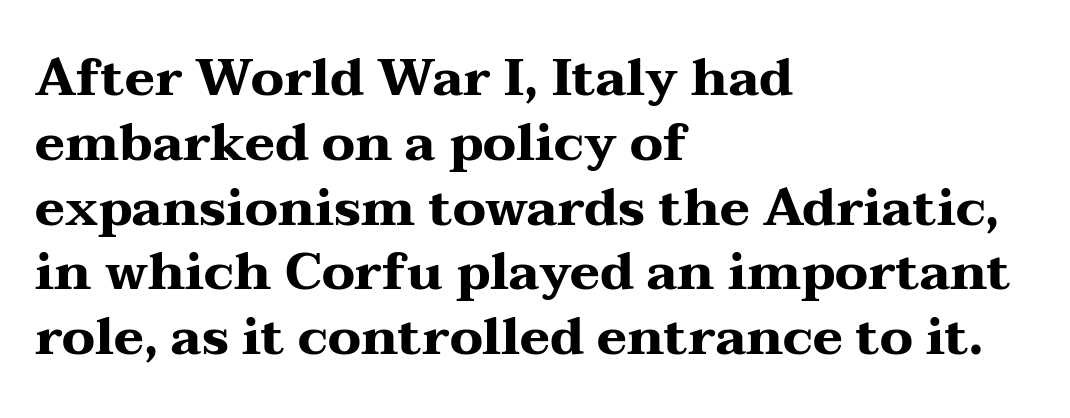
{"serif": "yes", "italic": "no", "bold": "yes", "weight": "heavy", "width": "wide", "stroke_contrast": "medium", "x_height": "medium", "monospaced": "no", "underline": "no", "align": "left", "line_spacing": "normal", "line_spacing_ratio": 1.27, "letter_spacing": "normal", "letter_spacing_em": 0.0, "glyph_px": 51}
